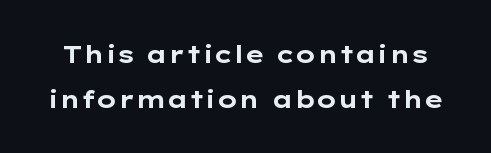
The image shows 24 px bold type, upright; set line spacing 1.86x, normal letter spacing, not underlined.
